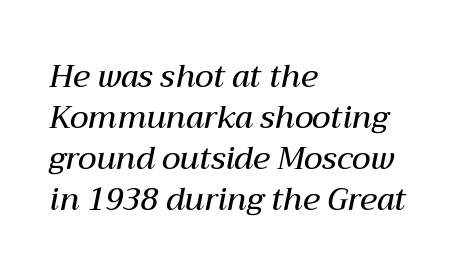
{"italic": "yes", "lean": "right", "slant_degrees": 12, "bold": "semi", "weight": "semibold", "width": "normal", "stroke_contrast": "medium", "x_height": "medium", "monospaced": "no", "underline": "no", "align": "left", "line_spacing": "normal", "line_spacing_ratio": 1.32, "letter_spacing": "normal", "letter_spacing_em": 0.0, "glyph_px": 31}
